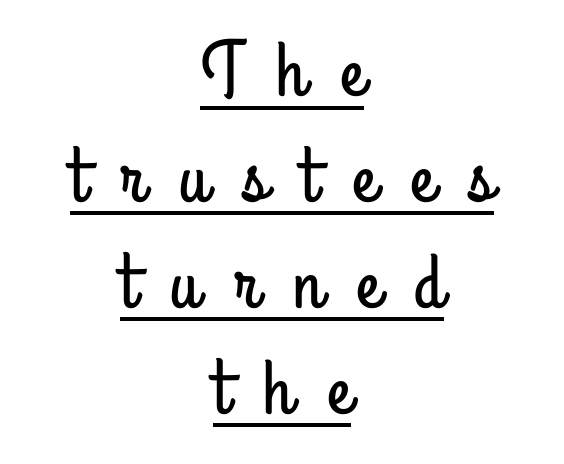
{"serif": "no", "italic": "no", "width": "condensed", "stroke_contrast": "low", "x_height": "small", "monospaced": "no", "underline": "yes", "align": "center", "line_spacing": "normal", "line_spacing_ratio": 1.34, "letter_spacing": "wide", "letter_spacing_em": 0.44, "glyph_px": 79}
